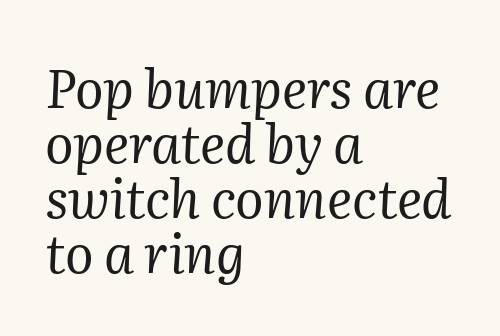
Tracking here is standard; glyphs follow each other at the usual distance. Bold? No — there's no thickening of the strokes. Check the space under the baseline: it is left empty. Closely set lines give the paragraph a compact silhouette. The lettering tilts uniformly, giving the passage an italic look.
